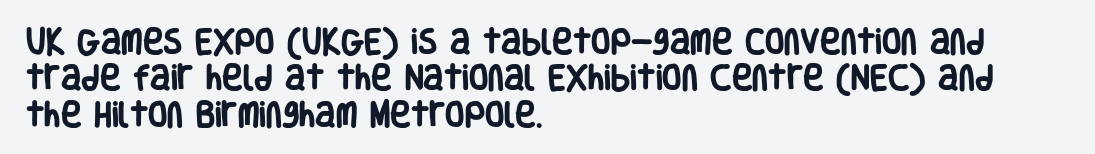
Q: Is the text bold? A: Yes.
Q: Is the text italic (slanted)? A: No, it is upright.
Q: Is the typeface a serif or a sans-serif typeface? A: Sans-serif.
Q: Is the text underlined? A: No.
Q: How is the paragraph aligned? A: Left-aligned.
Q: Is the spacing between letters normal or unusually wide? A: Normal.
Q: Is the spacing between lines tight, normal or loose? A: Normal.
Q: Width (condensed, normal, or wide)? A: Condensed.
Q: Stroke contrast? A: Low.
Q: x-height? A: Large.
Q: Monospaced? A: No.
